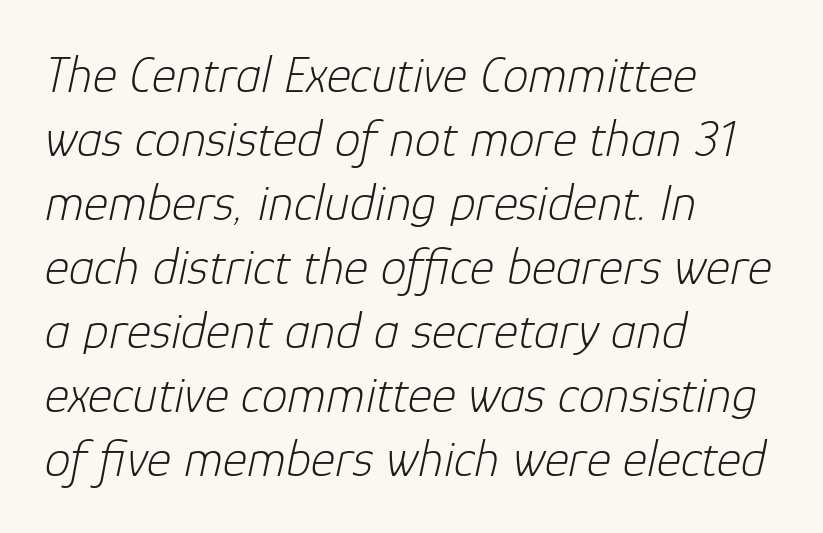
The image shows 52 px light type, italic (leaning right); set left-aligned, line spacing 1.23x, normal letter spacing, not underlined; low stroke contrast and a medium x-height.
